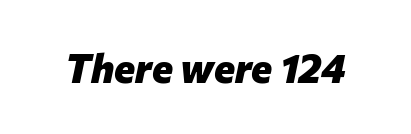
Q: Is the text bold? A: Yes.
Q: Is the text italic (slanted)? A: Yes, it leans right by about 12 degrees.
Q: Is the text underlined? A: No.
Q: Is the spacing between letters normal or unusually wide? A: Normal.
Q: Width (condensed, normal, or wide)? A: Normal.
Q: Stroke contrast? A: Low.
Q: x-height? A: Medium.
Q: Monospaced? A: No.
